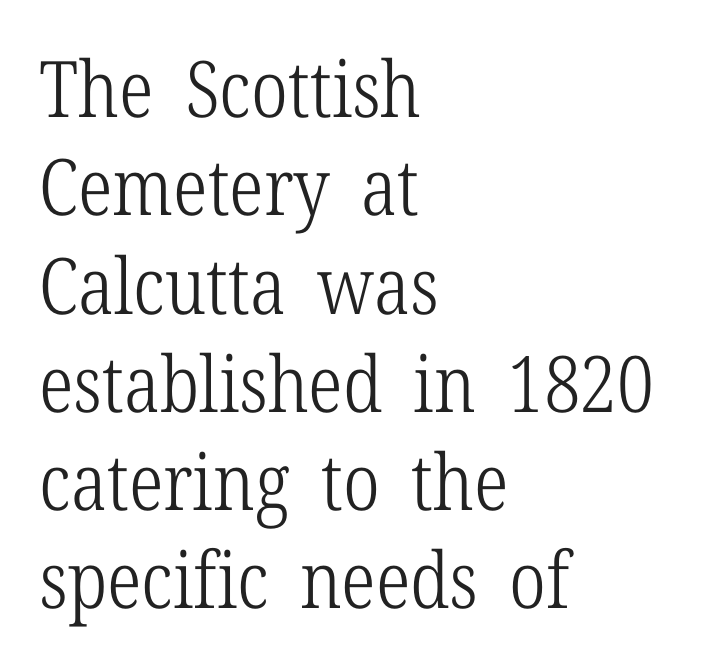
The image shows 78 px light, condensed serif type, upright; set left-aligned, normal line spacing (1.26x), normal letter spacing, not underlined; low stroke contrast and a medium x-height.
